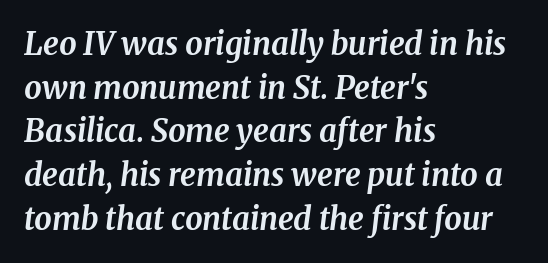
{"serif": "yes", "italic": "yes", "lean": "right", "slant_degrees": 8, "bold": "yes", "weight": "bold", "width": "normal", "stroke_contrast": "medium", "x_height": "medium", "monospaced": "no", "underline": "no", "align": "left", "line_spacing": "normal", "line_spacing_ratio": 1.41, "letter_spacing": "normal", "letter_spacing_em": 0.0, "glyph_px": 31}
